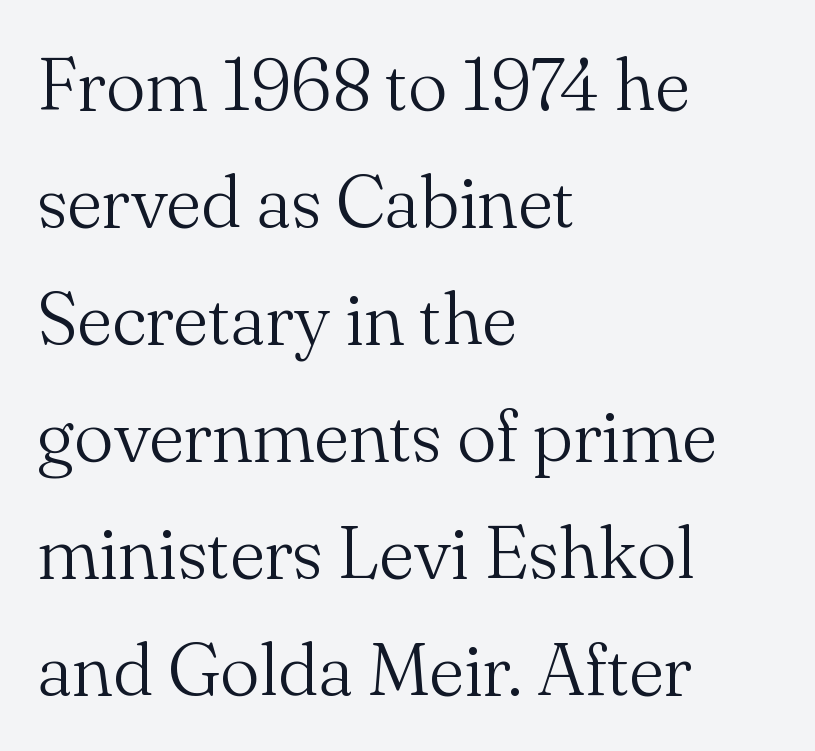
The image shows 74 px light serif type, upright; set left-aligned, normal line spacing (1.58x), normal letter spacing, not underlined; medium stroke contrast and a small x-height.
